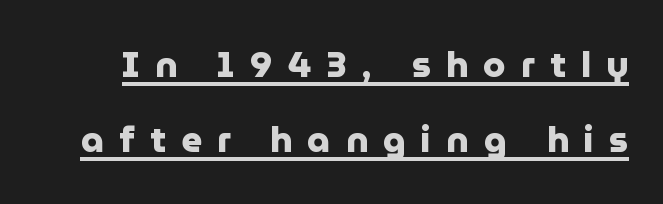
Q: Is the text bold? A: Yes.
Q: Is the text italic (slanted)? A: No, it is upright.
Q: Is the typeface a serif or a sans-serif typeface? A: Sans-serif.
Q: Is the text underlined? A: Yes.
Q: Is the spacing between letters normal or unusually wide? A: Unusually wide.
Q: Is the spacing between lines tight, normal or loose? A: Loose.
Q: Width (condensed, normal, or wide)? A: Normal.
Q: Stroke contrast? A: Low.
Q: x-height? A: Medium.
Q: Monospaced? A: No.
